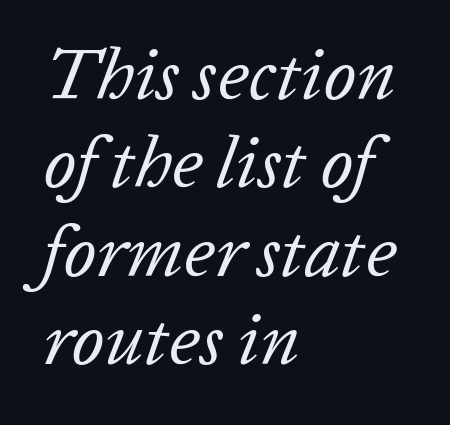
{"italic": "yes", "lean": "right", "slant_degrees": 20, "bold": "no", "weight": "regular", "width": "normal", "stroke_contrast": "low", "x_height": "medium", "monospaced": "no", "underline": "no", "align": "left", "line_spacing_ratio": 1.21, "letter_spacing": "normal", "letter_spacing_em": 0.0, "glyph_px": 73}
